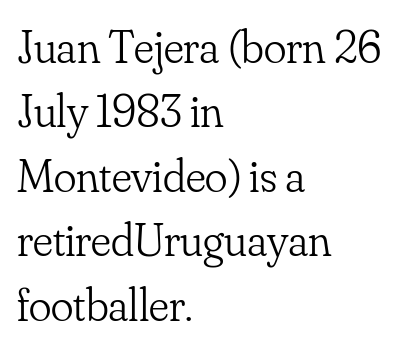
{"serif": "yes", "italic": "no", "bold": "no", "weight": "light", "width": "normal", "stroke_contrast": "low", "x_height": "small", "monospaced": "no", "underline": "no", "align": "left", "line_spacing": "normal", "line_spacing_ratio": 1.37, "letter_spacing": "normal", "letter_spacing_em": 0.0, "glyph_px": 47}
